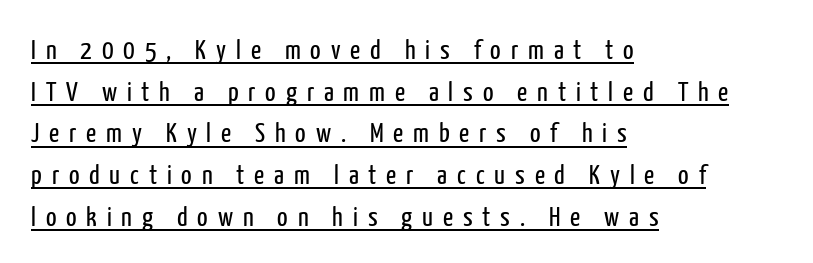
{"serif": "no", "italic": "no", "bold": "no", "weight": "regular", "width": "condensed", "stroke_contrast": "low", "x_height": "medium", "monospaced": "no", "underline": "yes", "align": "left", "line_spacing": "normal", "line_spacing_ratio": 1.49, "letter_spacing": "wide", "letter_spacing_em": 0.35, "glyph_px": 28}
